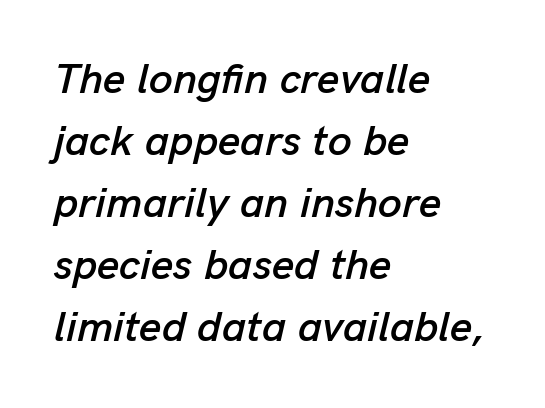
The image shows 43 px text type, italic (leaning right); set left-aligned, normal line spacing (1.44x), normal letter spacing, not underlined; low stroke contrast and a medium x-height.
